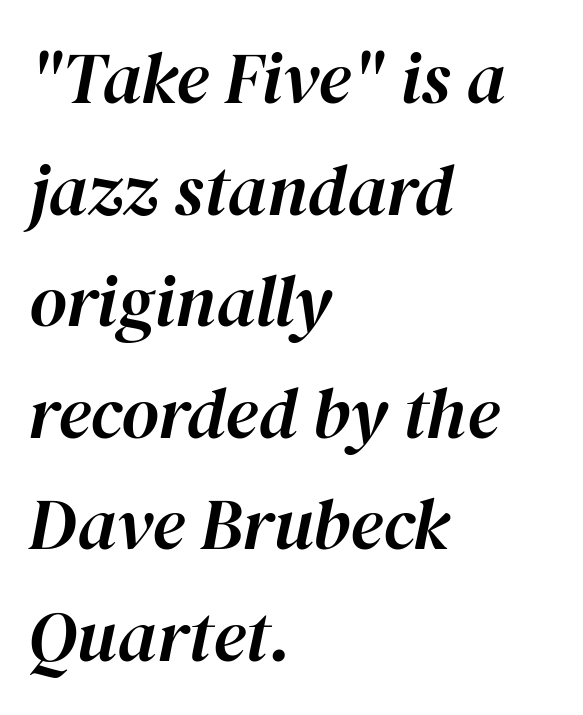
Yep, that's italic — everything's leaning. You could call the tracking neutral — neither tight nor loose. Looks like regular typesetting: each glyph gets only the width it needs. Students, observe: this is what conventionally led text looks like.
